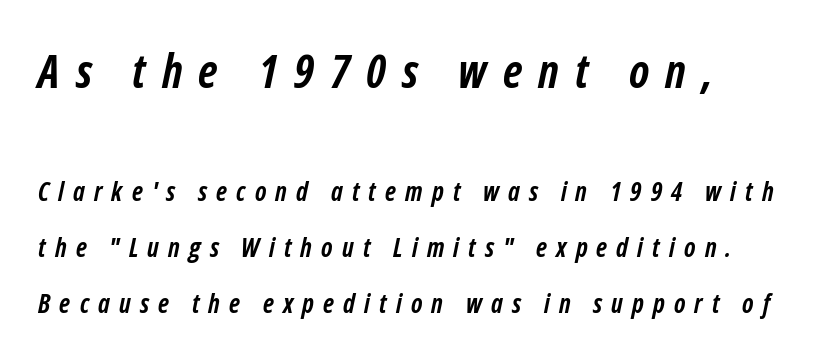
Whoever set this made the first block the dominant, larger element. The rendering uses a bold face; every stroke is thick and dark. Horizontal bands of white between lines are thick stripes. Rendered with sloped, italic letterforms.
